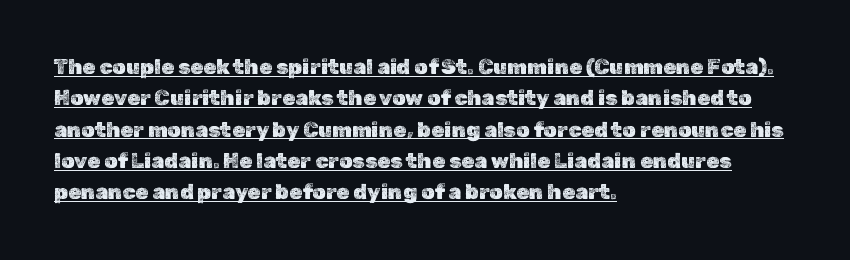
{"italic": "no", "underline": "yes", "align": "left", "line_spacing": "normal", "line_spacing_ratio": 1.49, "letter_spacing": "normal", "letter_spacing_em": 0.0, "glyph_px": 21}
